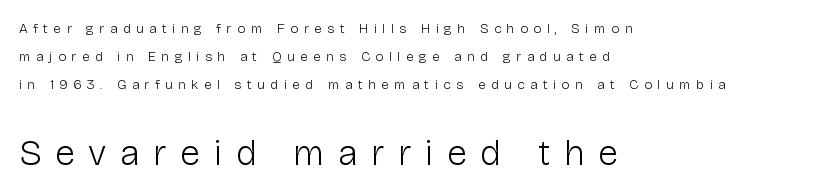
{"serif": "no", "italic": "no", "bold": "no", "weight": "light", "width": "normal", "stroke_contrast": "low", "x_height": "medium", "monospaced": "no", "underline": "no", "align": "left", "line_spacing": "loose", "line_spacing_ratio": 1.99, "letter_spacing": "wide", "letter_spacing_em": 0.38, "larger_block": "second", "size_ratio": 2.57, "glyph_px": 36}
